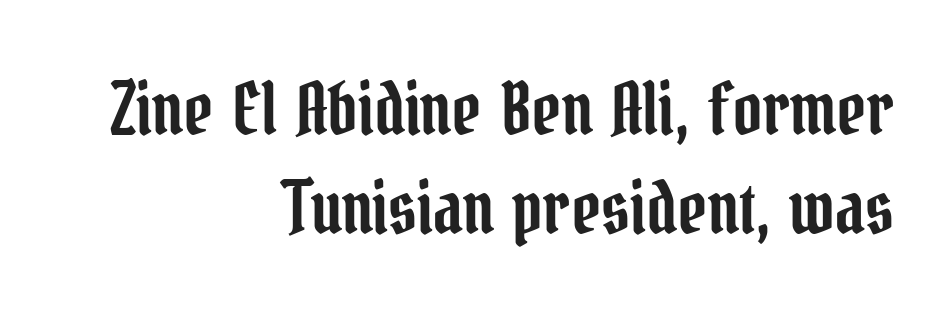
Q: Is the text italic (slanted)? A: No, it is upright.
Q: Is the typeface a serif or a sans-serif typeface? A: Serif.
Q: Is the text underlined? A: No.
Q: How is the paragraph aligned? A: Right-aligned.
Q: Is the spacing between letters normal or unusually wide? A: Normal.
Q: Is the spacing between lines tight, normal or loose? A: Normal.
Q: Width (condensed, normal, or wide)? A: Condensed.
Q: Stroke contrast? A: Low.
Q: x-height? A: Medium.
Q: Monospaced? A: No.
